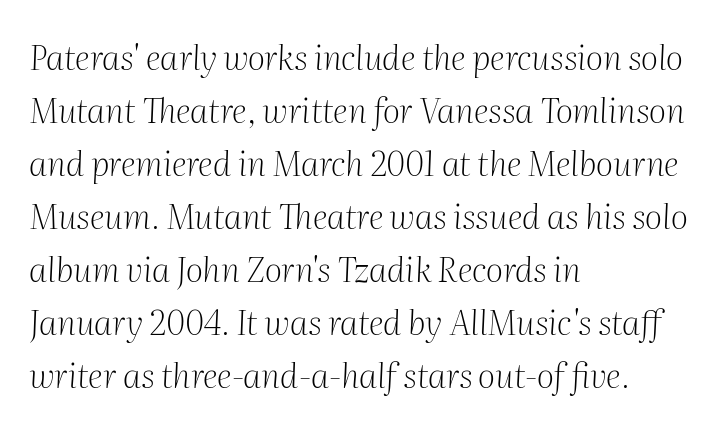
Q: Is the text bold? A: No.
Q: Is the text italic (slanted)? A: Yes, it leans right by about 2 degrees.
Q: Is the typeface a serif or a sans-serif typeface? A: Serif.
Q: Is the text underlined? A: No.
Q: How is the paragraph aligned? A: Left-aligned.
Q: Is the spacing between letters normal or unusually wide? A: Normal.
Q: Is the spacing between lines tight, normal or loose? A: Normal.
Q: Width (condensed, normal, or wide)? A: Normal.
Q: Stroke contrast? A: Medium.
Q: x-height? A: Medium.
Q: Monospaced? A: No.
